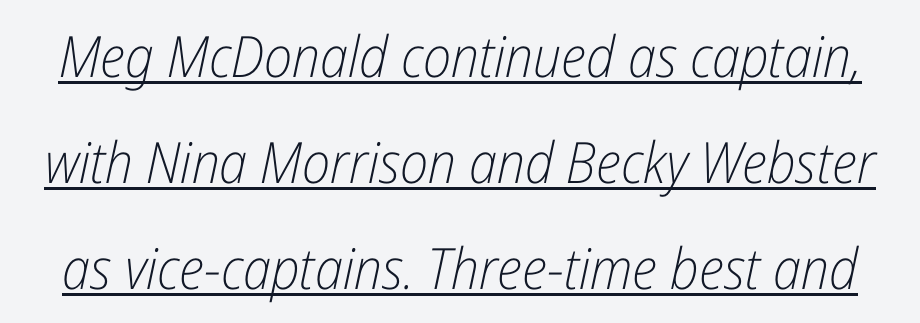
Q: Is the text bold? A: No.
Q: Is the text italic (slanted)? A: Yes, it leans right by about 12 degrees.
Q: Is the text underlined? A: Yes.
Q: Is the spacing between letters normal or unusually wide? A: Normal.
Q: Width (condensed, normal, or wide)? A: Condensed.
Q: Stroke contrast? A: Low.
Q: x-height? A: Medium.
Q: Monospaced? A: No.
